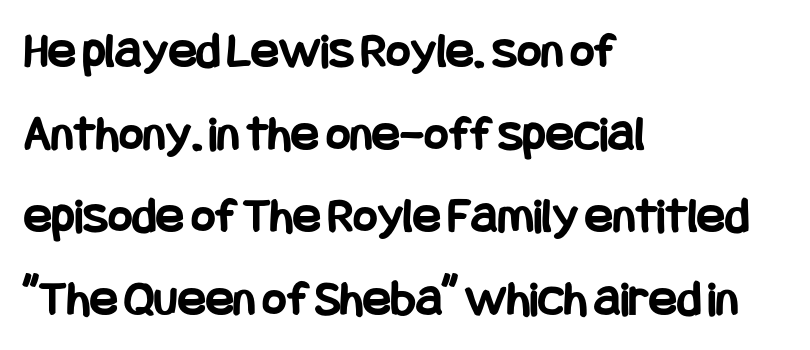
{"serif": "no", "italic": "no", "bold": "yes", "weight": "bold", "width": "condensed", "stroke_contrast": "low", "x_height": "large", "underline": "no", "align": "left", "line_spacing": "normal", "line_spacing_ratio": 1.59, "letter_spacing": "normal", "letter_spacing_em": 0.0, "glyph_px": 52}
